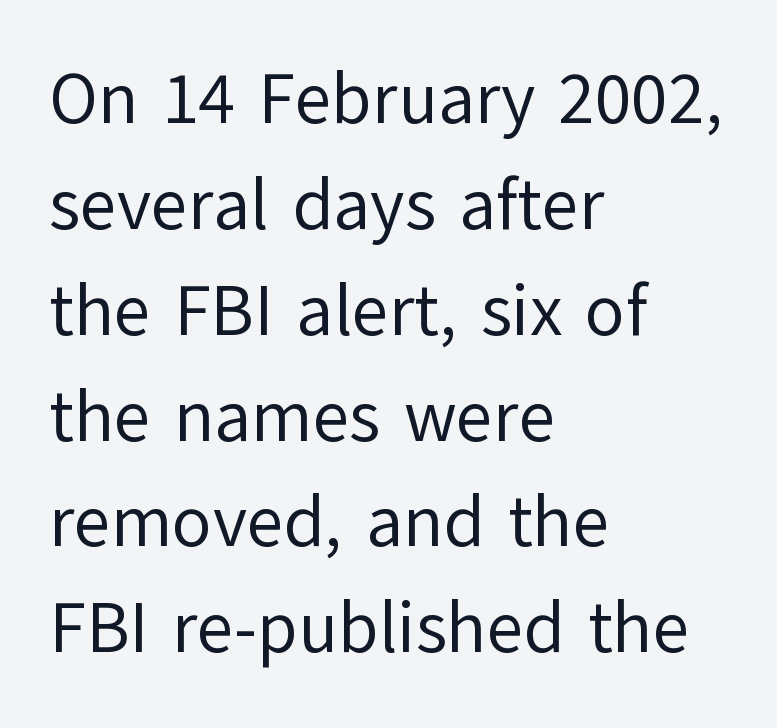
{"serif": "no", "italic": "no", "bold": "no", "weight": "regular", "width": "normal", "stroke_contrast": "low", "x_height": "medium", "monospaced": "no", "underline": "no", "align": "left", "line_spacing": "normal", "line_spacing_ratio": 1.47, "letter_spacing": "normal", "letter_spacing_em": 0.0, "glyph_px": 72}
